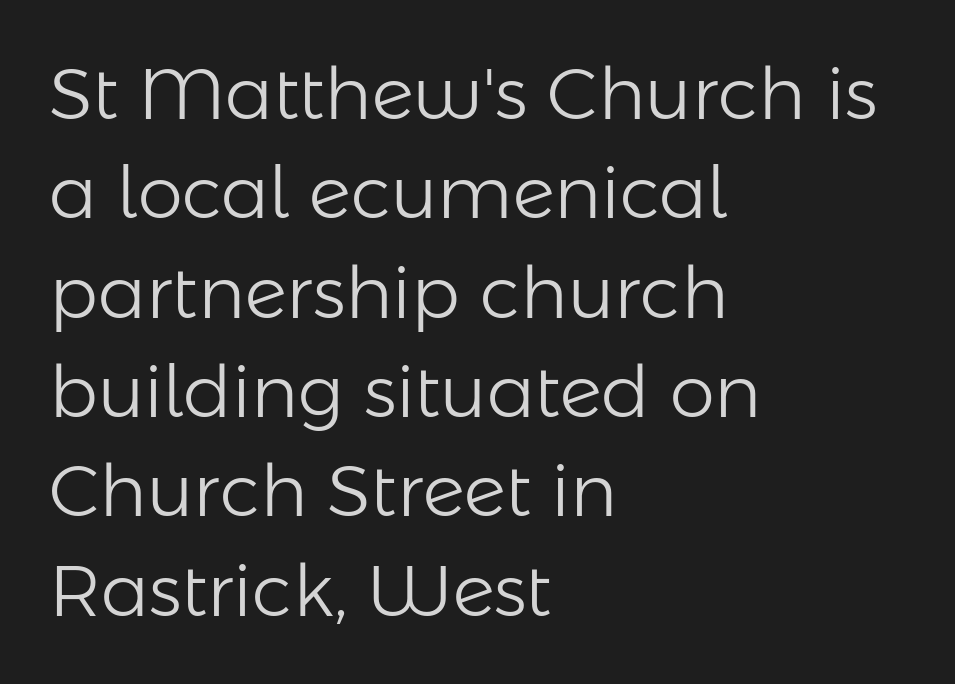
Spacing between characters is what you'd get straight out of the box. Check the space under the baseline: it is left empty. Is there any slant? The stems are plumb. Character widths vary here, with narrow letters taking less room than wide ones. The text block is weighted toward the left margin, trailing off unevenly rightward.
